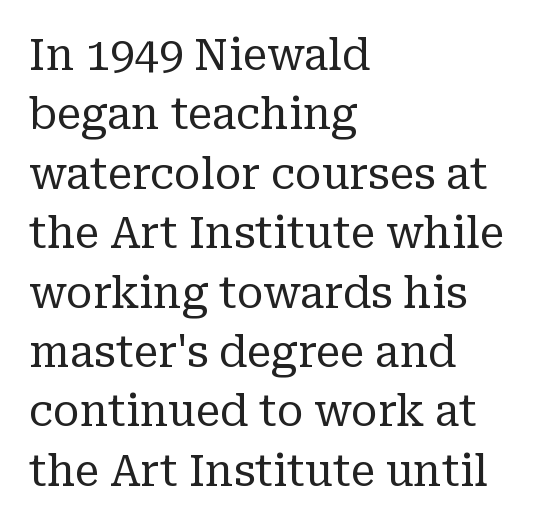
{"serif": "yes", "italic": "no", "bold": "no", "weight": "regular", "width": "normal", "stroke_contrast": "low", "x_height": "medium", "monospaced": "no", "underline": "no", "align": "left", "line_spacing": "normal", "line_spacing_ratio": 1.35, "letter_spacing": "normal", "letter_spacing_em": 0.0, "glyph_px": 44}
